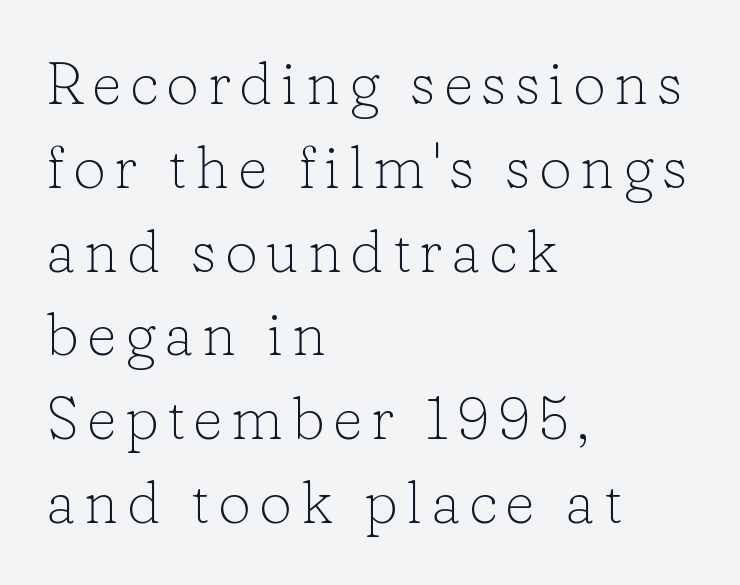
The image shows 59 px light serif type, upright; set left-aligned, normal line spacing (1.42x), not underlined; low stroke contrast and a medium x-height.
